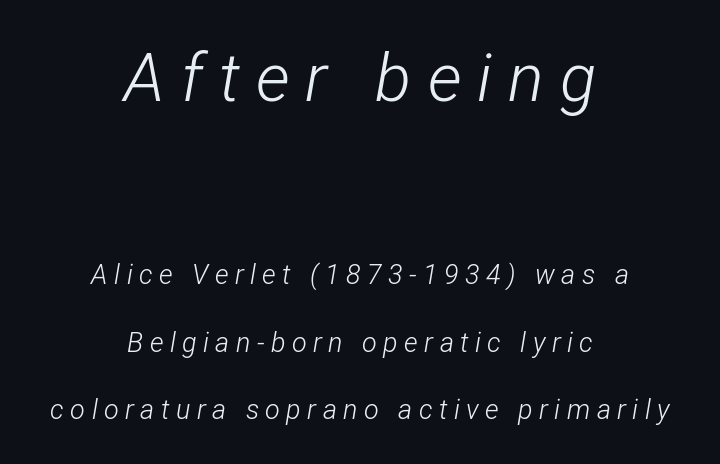
The image shows 67 px light, condensed type, italic (leaning right); set centered, loose line spacing (2.49x), unusually wide letter spacing (+0.24 em), not underlined; the first (top) block is 2.48x larger; low stroke contrast and a medium x-height.
